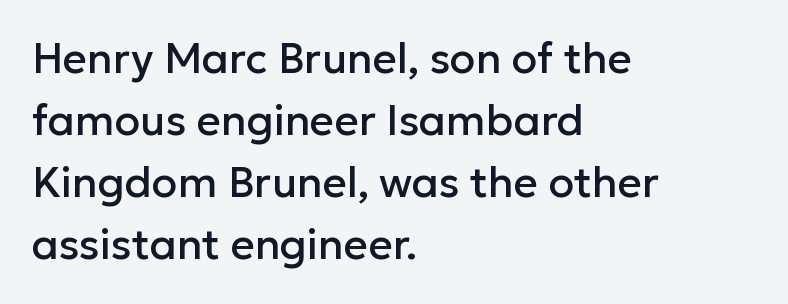
Q: Is the text italic (slanted)? A: No, it is upright.
Q: Is the typeface a serif or a sans-serif typeface? A: Sans-serif.
Q: Is the text underlined? A: No.
Q: How is the paragraph aligned? A: Left-aligned.
Q: Is the spacing between letters normal or unusually wide? A: Normal.
Q: Is the spacing between lines tight, normal or loose? A: Normal.
Q: Width (condensed, normal, or wide)? A: Normal.
Q: Stroke contrast? A: Low.
Q: x-height? A: Medium.
Q: Monospaced? A: No.
